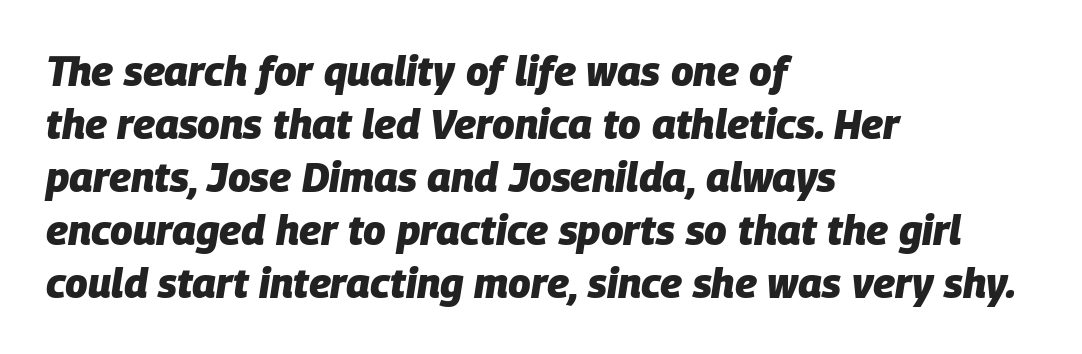
Q: Is the text bold? A: Yes.
Q: Is the text italic (slanted)? A: Yes, it leans right by about 9 degrees.
Q: Is the text underlined? A: No.
Q: How is the paragraph aligned? A: Left-aligned.
Q: Is the spacing between letters normal or unusually wide? A: Normal.
Q: Is the spacing between lines tight, normal or loose? A: Normal.
Q: Width (condensed, normal, or wide)? A: Normal.
Q: Stroke contrast? A: Low.
Q: x-height? A: Large.
Q: Monospaced? A: No.
